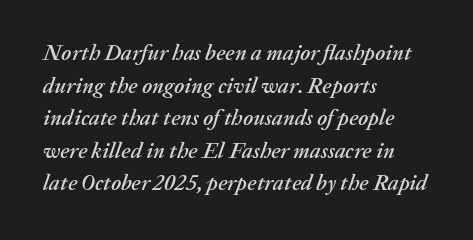
{"italic": "yes", "lean": "right", "slant_degrees": 20, "underline": "no", "align": "left", "line_spacing": "normal", "line_spacing_ratio": 1.48, "letter_spacing": "normal", "letter_spacing_em": 0.0, "glyph_px": 22}
